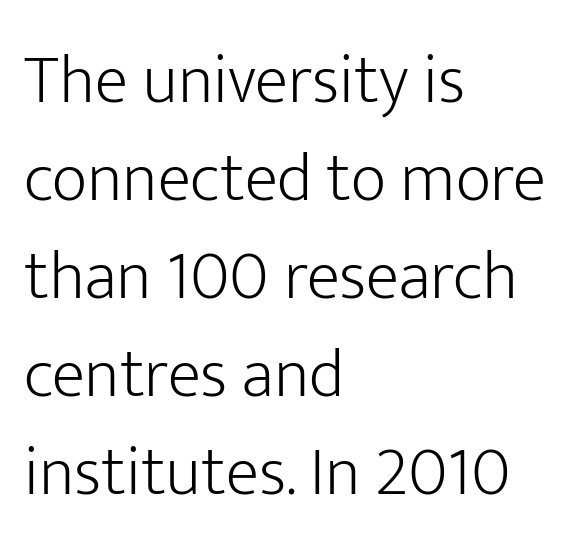
The image shows 69 px light sans-serif type, upright; set left-aligned, normal line spacing (1.42x), normal letter spacing, not underlined; low stroke contrast and a medium x-height.
